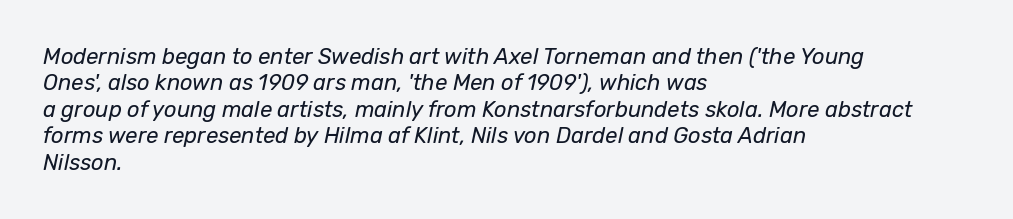
The image shows 22 px text type, italic (leaning right); set left-aligned, line spacing 1.2x, normal letter spacing, not underlined.
